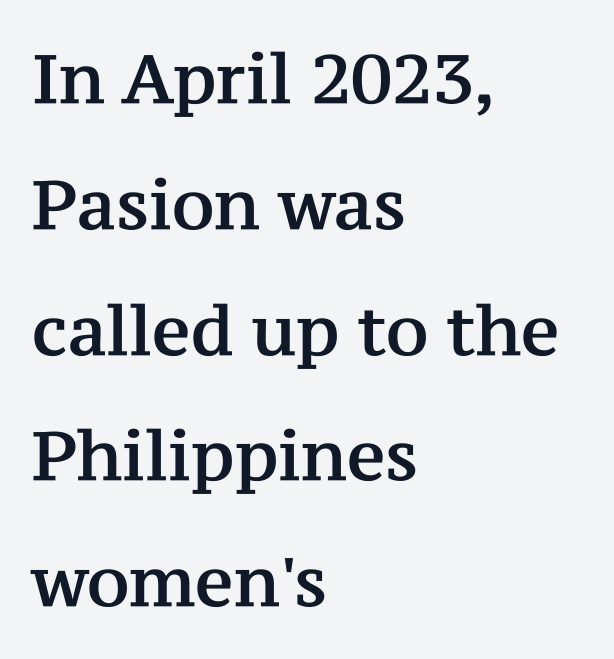
Honestly, there is no underline to notice here at all. Spacing verdict: proportional, widths tailored to each character. The designer went with a serif here, giving each stem small feet. Do the letters lean? They stand straight. Leftover space on each line is placed entirely after the last word. Characters follow at the spacing the type designer built in.
